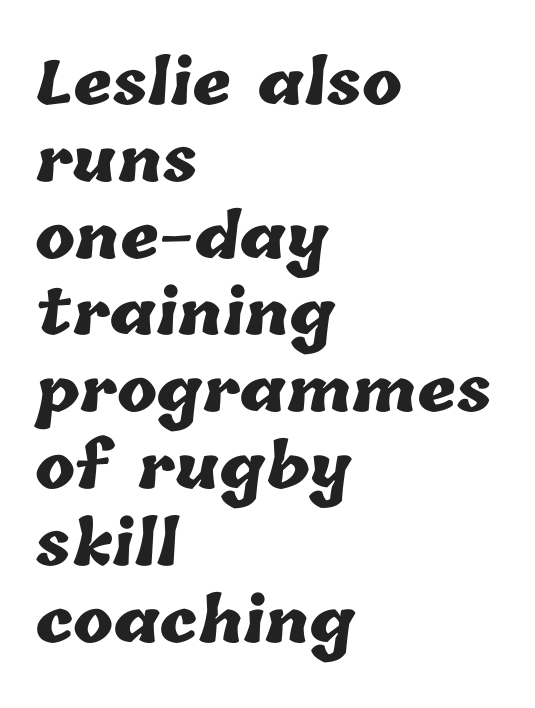
Q: Is the text bold? A: Yes.
Q: Is the text underlined? A: No.
Q: How is the paragraph aligned? A: Left-aligned.
Q: Is the spacing between letters normal or unusually wide? A: Normal.
Q: Is the spacing between lines tight, normal or loose? A: Normal.
Q: Width (condensed, normal, or wide)? A: Normal.
Q: Stroke contrast? A: Low.
Q: x-height? A: Medium.
Q: Monospaced? A: No.
